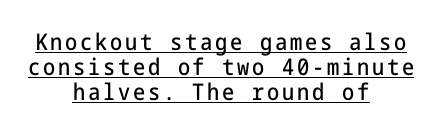
Q: Is the text italic (slanted)? A: No, it is upright.
Q: Is the text underlined? A: Yes.
Q: How is the paragraph aligned? A: Centered.
Q: Is the spacing between lines tight, normal or loose? A: Tight.
